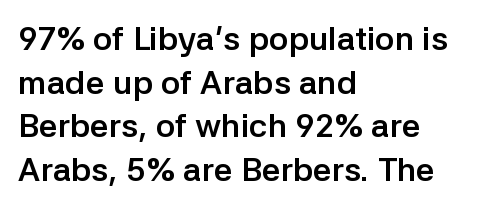
{"serif": "no", "italic": "no", "bold": "yes", "weight": "semibold", "width": "normal", "stroke_contrast": "low", "x_height": "medium", "monospaced": "no", "underline": "no", "align": "left", "line_spacing": "normal", "line_spacing_ratio": 1.32, "letter_spacing": "normal", "letter_spacing_em": 0.0, "glyph_px": 33}
